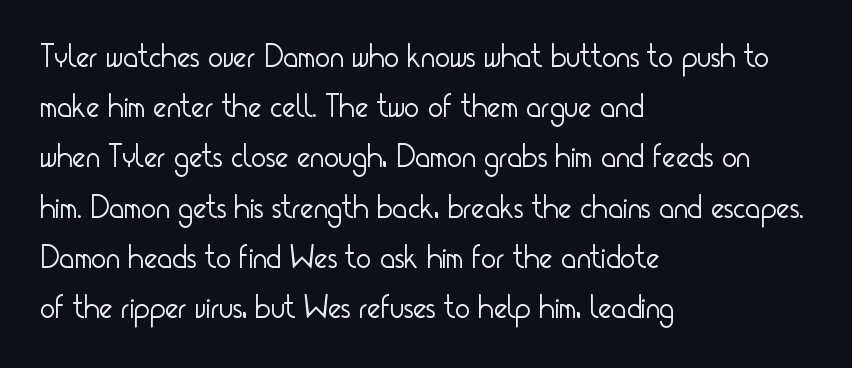
Q: Is the text bold? A: No.
Q: Is the text italic (slanted)? A: No, it is upright.
Q: Is the typeface a serif or a sans-serif typeface? A: Sans-serif.
Q: Is the text underlined? A: No.
Q: How is the paragraph aligned? A: Left-aligned.
Q: Is the spacing between letters normal or unusually wide? A: Normal.
Q: Is the spacing between lines tight, normal or loose? A: Normal.
Q: Width (condensed, normal, or wide)? A: Condensed.
Q: Stroke contrast? A: Low.
Q: x-height? A: Small.
Q: Monospaced? A: No.
